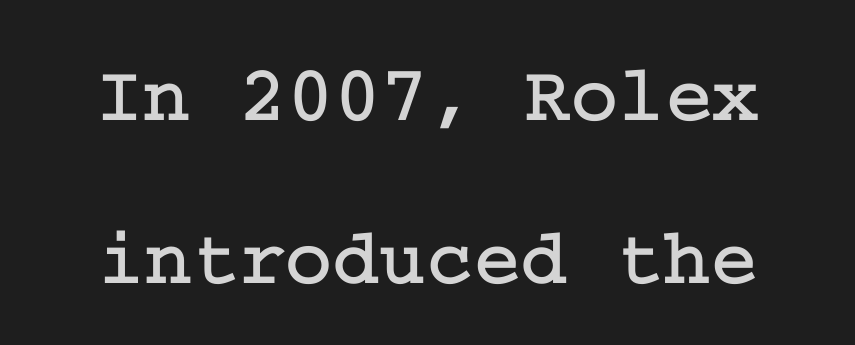
{"serif": "yes", "italic": "no", "width": "normal", "stroke_contrast": "low", "x_height": "medium", "underline": "no", "line_spacing": "loose", "line_spacing_ratio": 2.04, "letter_spacing": "normal", "letter_spacing_em": 0.0, "glyph_px": 80}
